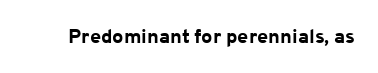
The image shows 20 px bold type, upright; set normal letter spacing, not underlined.
